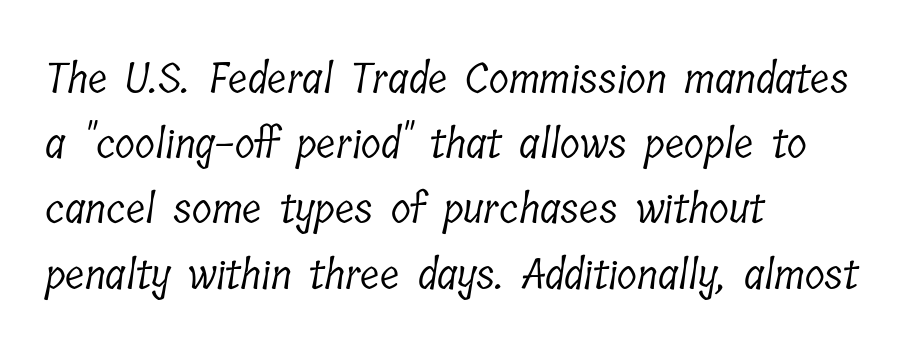
The image shows 41 px light, condensed serif type; set left-aligned, normal line spacing (1.59x), normal letter spacing, not underlined; low stroke contrast and a medium x-height.
